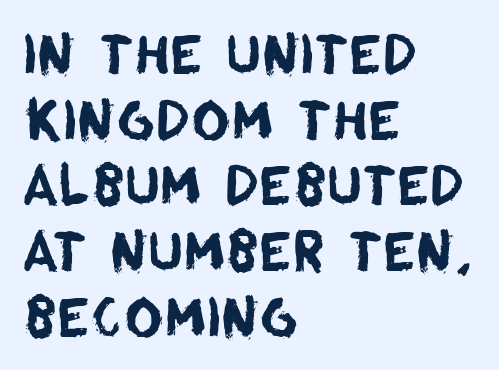
Q: Is the typeface a serif or a sans-serif typeface? A: Sans-serif.
Q: Is the text underlined? A: No.
Q: How is the paragraph aligned? A: Left-aligned.
Q: Is the spacing between letters normal or unusually wide? A: Normal.
Q: Width (condensed, normal, or wide)? A: Normal.
Q: Stroke contrast? A: Low.
Q: x-height? A: Large.
Q: Monospaced? A: No.
